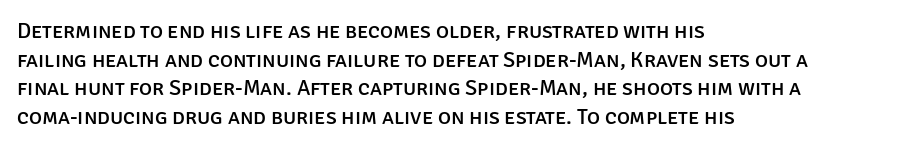
A normal amount of white space separates one row of letters from the next. Unmarked baselines from the first word to the last. These lines were composed using upright roman letters. Compared with typical body copy, the letter spacing here is the same. Line beginnings align vertically; line endings do not.
